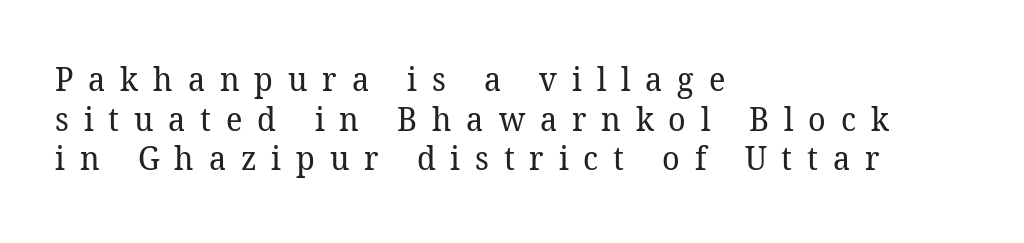
The compositor pushed each line to the left boundary. To sum up the face: it has serifs. Each letter keeps its own natural width here, so spacing adapts to shape. Compared with a typical body face, this is equally light or lighter still.
